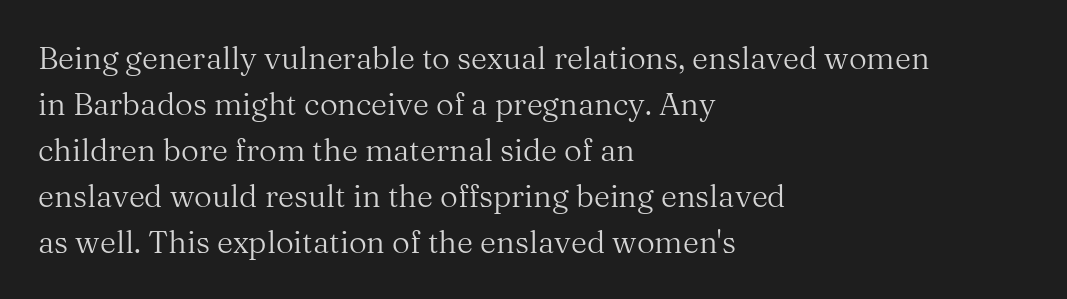
Quick note: underline off. Small tapered or slab feet sit at the stroke ends, so this counts as serif. Which margin do the lines hug? The left one — the right edge is uneven. How are the letters spaced? Ordinarily, with no added tracking.
